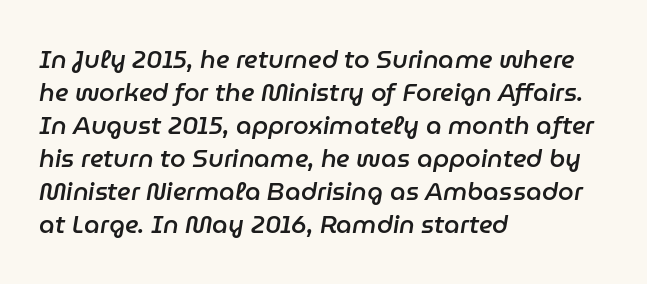
Leading matches the norm, producing a regular column. Compared with typical body copy, the letter spacing here is the same. Line beginnings align vertically; line endings do not. The words here are not underlined.
